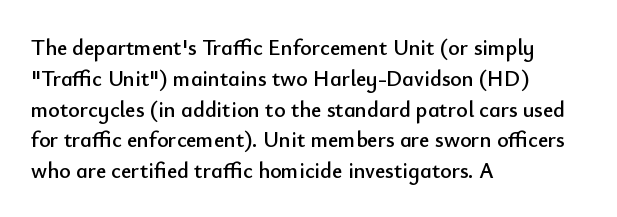
The image shows 22 px text type, upright; set left-aligned, normal line spacing (1.4x), normal letter spacing, not underlined.
